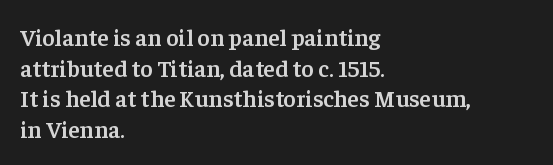
{"italic": "no", "bold": "semi", "underline": "no", "align": "left", "line_spacing": "normal", "line_spacing_ratio": 1.28, "letter_spacing": "normal", "letter_spacing_em": 0.0, "glyph_px": 24}
